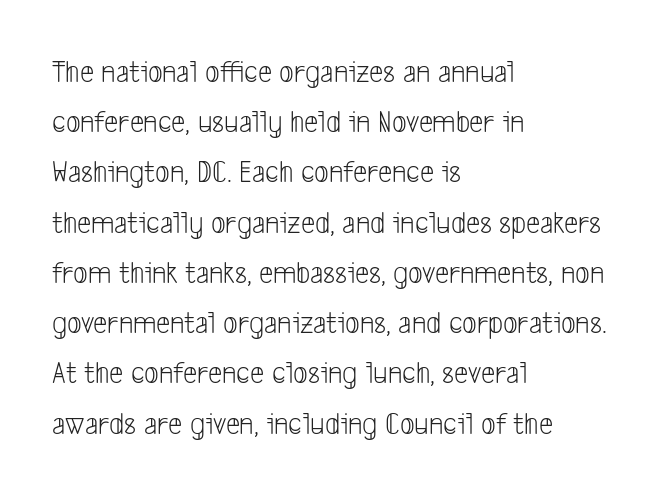
Caption: standard tracking, unaltered. The text block is weighted toward the left margin, trailing off unevenly rightward. Successive baselines arrive at the customary interval. Stem width sits at or under what a default text font uses.
